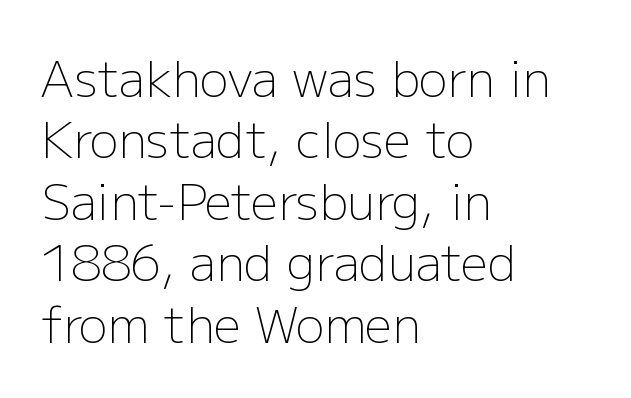
The image shows 48 px light sans-serif type, upright; set left-aligned, normal line spacing (1.28x), normal letter spacing, not underlined; low stroke contrast and a medium x-height.
